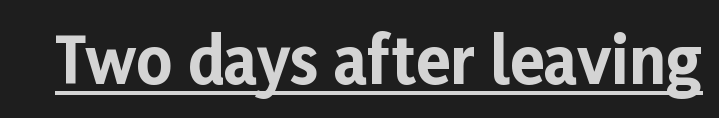
Q: Is the text bold? A: Yes.
Q: Is the text italic (slanted)? A: No, it is upright.
Q: Is the typeface a serif or a sans-serif typeface? A: Sans-serif.
Q: Is the text underlined? A: Yes.
Q: Is the spacing between letters normal or unusually wide? A: Normal.
Q: Width (condensed, normal, or wide)? A: Normal.
Q: Stroke contrast? A: Low.
Q: x-height? A: Medium.
Q: Monospaced? A: No.
